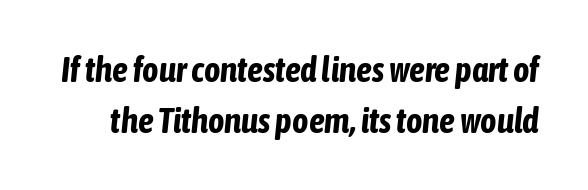
The image shows 35 px bold, condensed type, italic (leaning right); set normal line spacing (1.45x), normal letter spacing, not underlined; low stroke contrast and a medium x-height.
